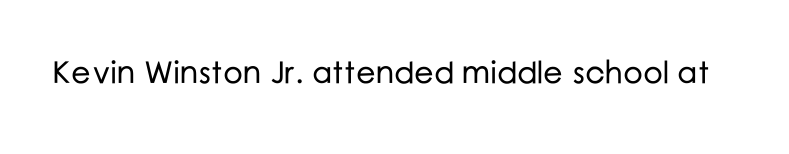
The image shows 31 px sans-serif type, upright; set normal letter spacing, not underlined; low stroke contrast and a medium x-height.
